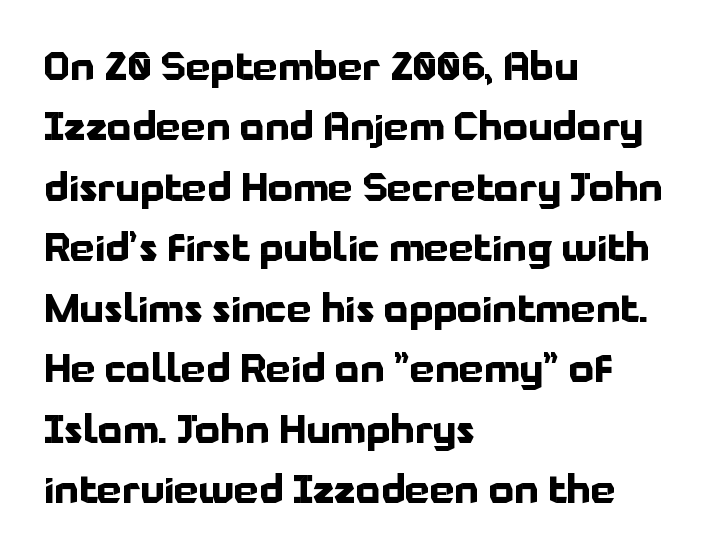
Q: Is the text bold? A: Yes.
Q: Is the text italic (slanted)? A: No, it is upright.
Q: Is the typeface a serif or a sans-serif typeface? A: Sans-serif.
Q: Is the text underlined? A: No.
Q: How is the paragraph aligned? A: Left-aligned.
Q: Is the spacing between letters normal or unusually wide? A: Normal.
Q: Is the spacing between lines tight, normal or loose? A: Normal.
Q: Width (condensed, normal, or wide)? A: Normal.
Q: Stroke contrast? A: Low.
Q: x-height? A: Medium.
Q: Monospaced? A: No.
